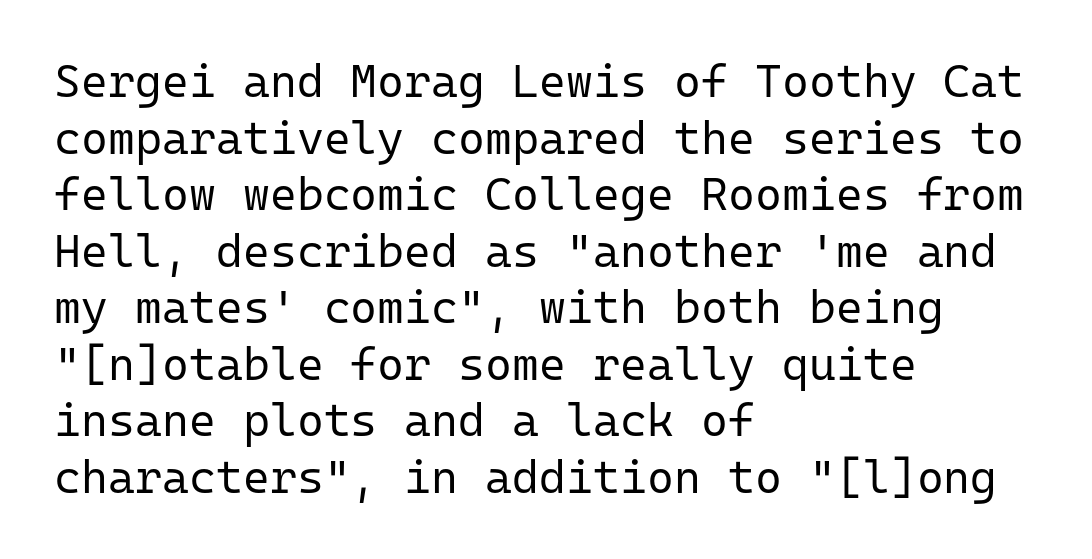
Look at the bottom of the vertical strokes: they stop flat, with no serifs. The passage is arranged the way most books set body copy — flush left. Stems and bowls with no extra thickness — not bold. Honestly, the letter spacing is just normal — you wouldn't notice it.
